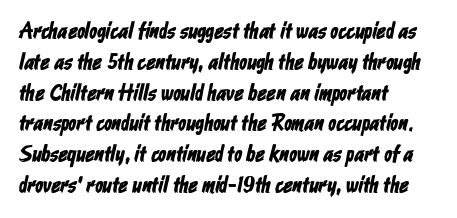
Spacing between characters is what you'd get straight out of the box. Evenly set lines give the paragraph a standard silhouette. Clear beneath every line of the passage. These lines are set flush left with a ragged right edge.
